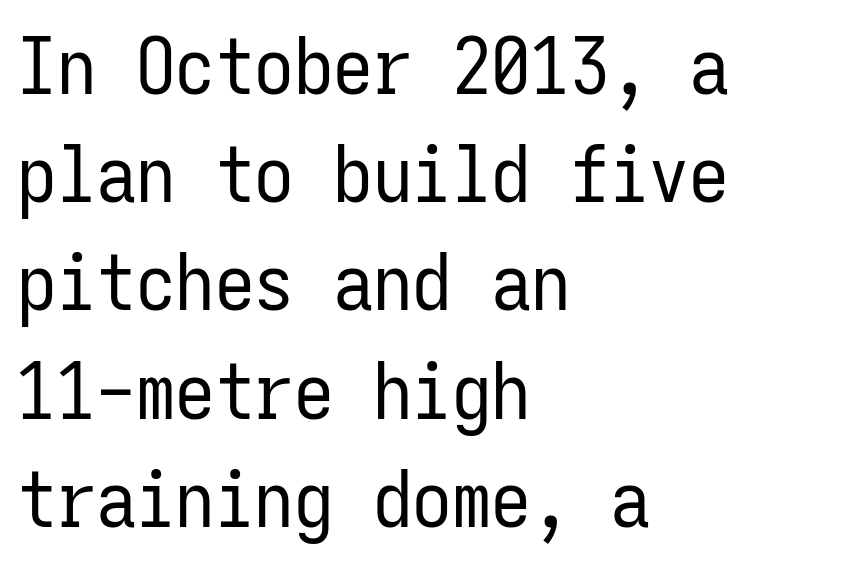
Q: Is the text bold? A: No.
Q: Is the text italic (slanted)? A: No, it is upright.
Q: Is the typeface a serif or a sans-serif typeface? A: Sans-serif.
Q: Is the text underlined? A: No.
Q: How is the paragraph aligned? A: Left-aligned.
Q: Is the spacing between letters normal or unusually wide? A: Normal.
Q: Is the spacing between lines tight, normal or loose? A: Normal.
Q: Width (condensed, normal, or wide)? A: Condensed.
Q: Stroke contrast? A: Low.
Q: x-height? A: Medium.
Q: Monospaced? A: Yes.
